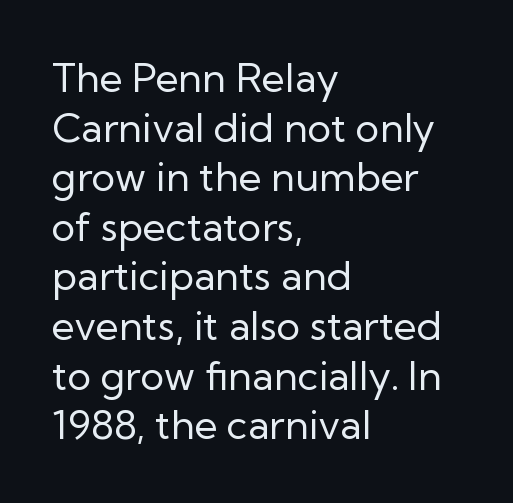
{"serif": "no", "italic": "no", "bold": "no", "weight": "regular", "width": "normal", "stroke_contrast": "low", "x_height": "medium", "monospaced": "no", "underline": "no", "align": "left", "line_spacing_ratio": 1.24, "letter_spacing": "normal", "letter_spacing_em": 0.0, "glyph_px": 40}
